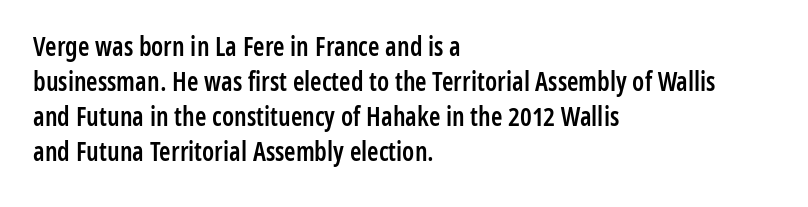
Q: Is the text bold? A: Semi-bold.
Q: Is the text italic (slanted)? A: No, it is upright.
Q: Is the text underlined? A: No.
Q: How is the paragraph aligned? A: Left-aligned.
Q: Is the spacing between letters normal or unusually wide? A: Normal.
Q: Is the spacing between lines tight, normal or loose? A: Normal.
